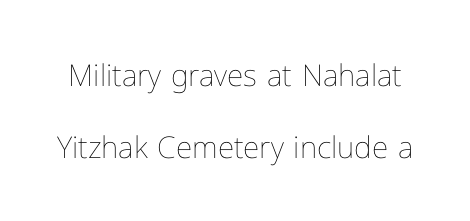
{"italic": "no", "bold": "no", "weight": "thin", "width": "normal", "stroke_contrast": "low", "x_height": "medium", "monospaced": "no", "underline": "no", "line_spacing": "loose", "line_spacing_ratio": 2.39, "letter_spacing": "normal", "letter_spacing_em": 0.0, "glyph_px": 30}
